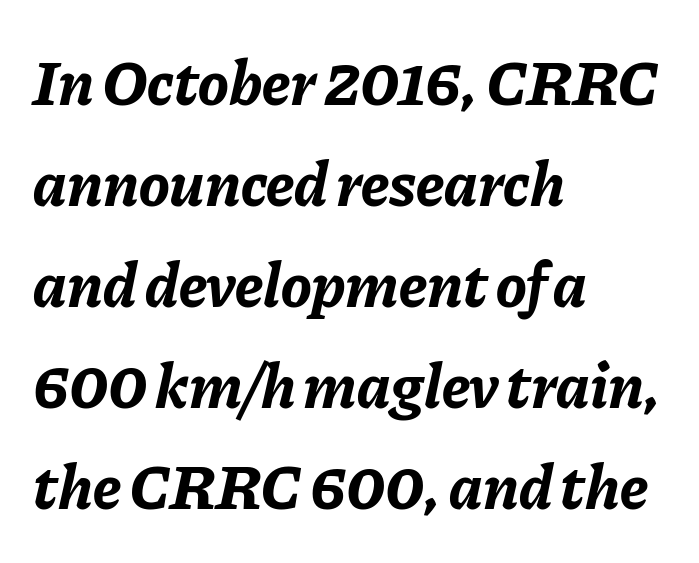
Q: Is the text bold? A: Yes.
Q: Is the text italic (slanted)? A: Yes, it leans right by about 11 degrees.
Q: Is the text underlined? A: No.
Q: How is the paragraph aligned? A: Left-aligned.
Q: Is the spacing between letters normal or unusually wide? A: Normal.
Q: Is the spacing between lines tight, normal or loose? A: Normal.
Q: Width (condensed, normal, or wide)? A: Normal.
Q: Stroke contrast? A: Low.
Q: x-height? A: Medium.
Q: Monospaced? A: No.
